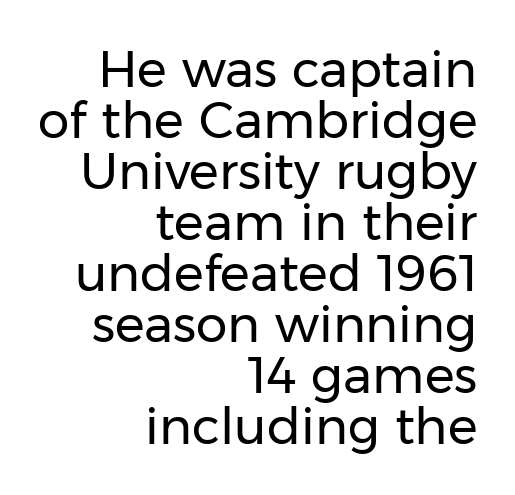
The image shows 50 px regular-weight sans-serif type, upright; set right-aligned, tight line spacing (1.02x), normal letter spacing, not underlined; low stroke contrast and a medium x-height.
